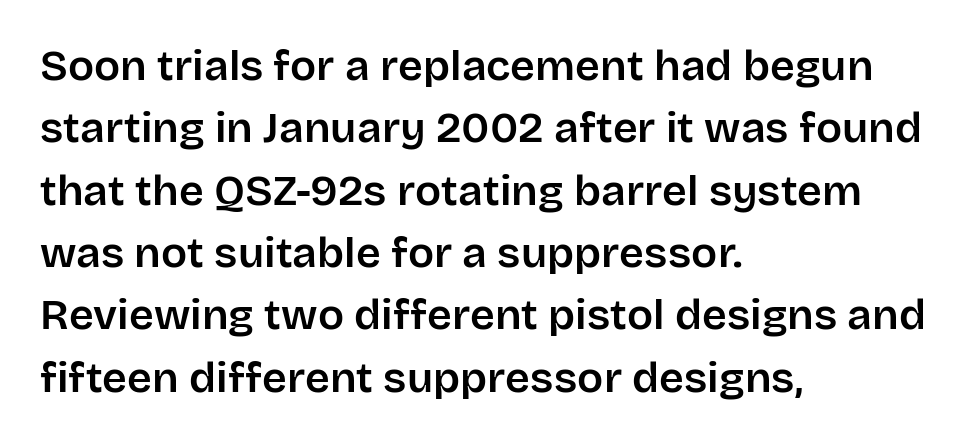
The image shows 43 px sans-serif type, upright; set left-aligned, normal line spacing (1.45x), normal letter spacing, not underlined; low stroke contrast and a large x-height.
